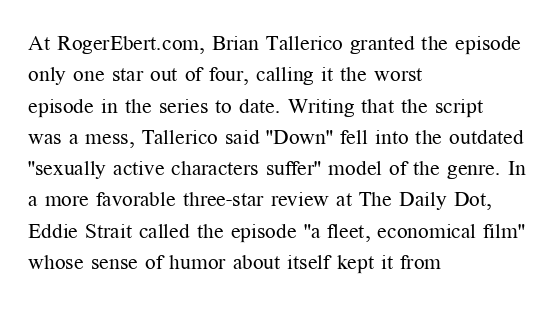
The image shows 21 px text type, upright; set left-aligned, normal line spacing (1.49x), normal letter spacing, not underlined.
